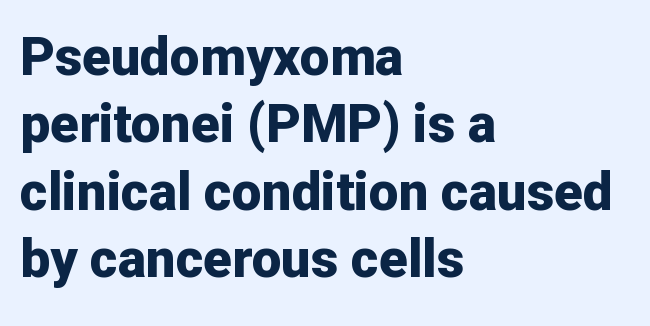
{"serif": "no", "italic": "no", "bold": "yes", "weight": "bold", "width": "normal", "stroke_contrast": "low", "x_height": "medium", "monospaced": "no", "underline": "no", "align": "left", "line_spacing": "normal", "line_spacing_ratio": 1.27, "letter_spacing": "normal", "letter_spacing_em": 0.0, "glyph_px": 53}
